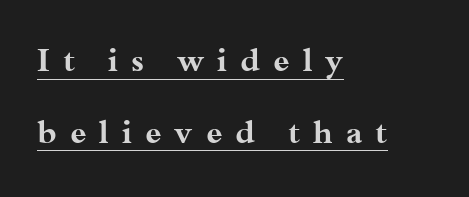
{"serif": "yes", "italic": "no", "bold": "yes", "weight": "bold", "width": "wide", "stroke_contrast": "medium", "x_height": "small", "monospaced": "no", "underline": "yes", "align": "left", "line_spacing": "loose", "line_spacing_ratio": 2.17, "letter_spacing": "wide", "letter_spacing_em": 0.39, "glyph_px": 33}
